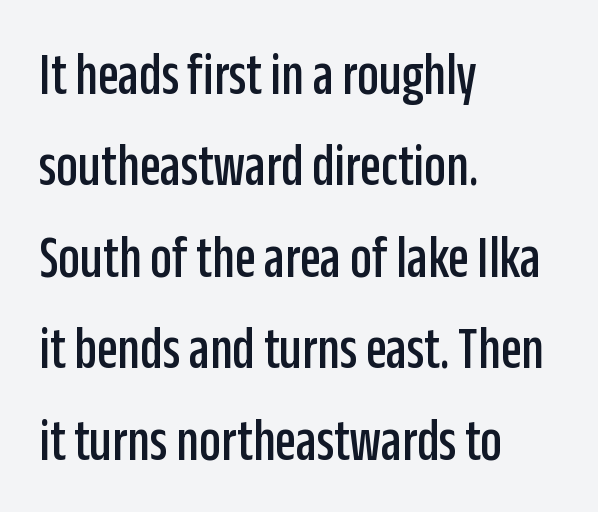
{"serif": "no", "italic": "no", "width": "condensed", "stroke_contrast": "low", "x_height": "large", "monospaced": "no", "underline": "no", "align": "left", "line_spacing": "normal", "line_spacing_ratio": 1.5, "letter_spacing": "normal", "letter_spacing_em": 0.0, "glyph_px": 61}
